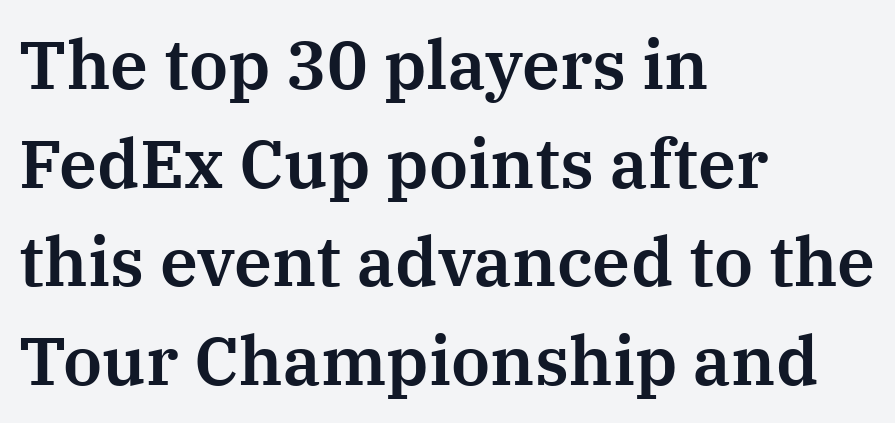
Every stem runs plumb, perpendicular to the baseline. The letters advance in unequal steps, a hallmark of proportional type. You could call the tracking neutral — neither tight nor loose. Every row of glyphs begins at an identical x-position on the left. The zone under the glyphs is completely vacant.
